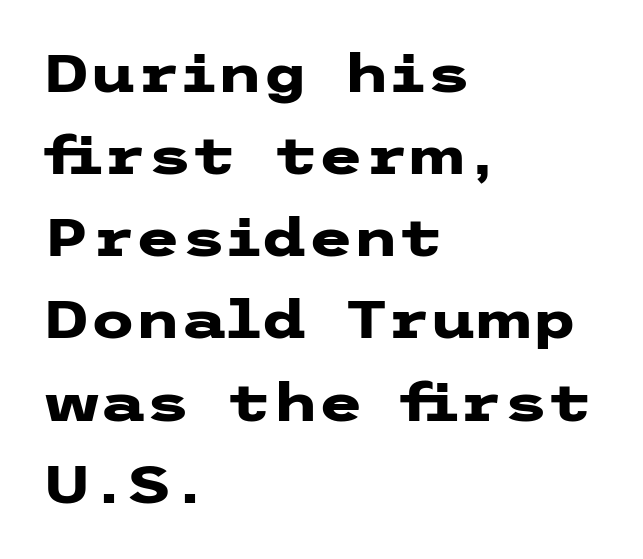
{"serif": "no", "italic": "no", "bold": "yes", "weight": "heavy", "width": "wide", "stroke_contrast": "low", "x_height": "medium", "underline": "no", "align": "left", "line_spacing": "normal", "line_spacing_ratio": 1.58, "letter_spacing": "normal", "letter_spacing_em": 0.0, "glyph_px": 52}
